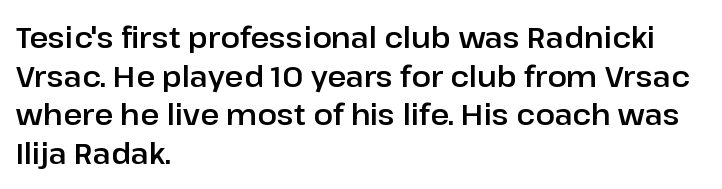
Q: Is the text italic (slanted)? A: No, it is upright.
Q: Is the typeface a serif or a sans-serif typeface? A: Sans-serif.
Q: Is the text underlined? A: No.
Q: How is the paragraph aligned? A: Left-aligned.
Q: Is the spacing between letters normal or unusually wide? A: Normal.
Q: Is the spacing between lines tight, normal or loose? A: Normal.
Q: Width (condensed, normal, or wide)? A: Normal.
Q: Stroke contrast? A: Low.
Q: x-height? A: Medium.
Q: Monospaced? A: No.
